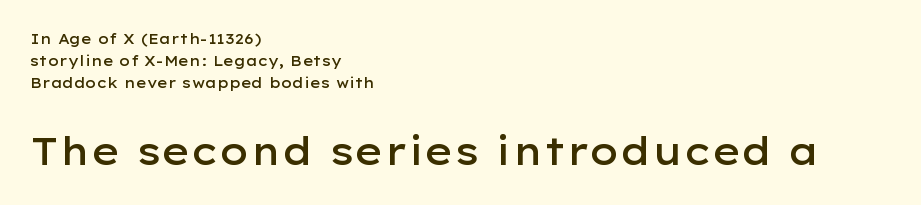
The image shows 38 px semibold, wide sans-serif type, upright; set left-aligned, normal line spacing (1.58x), normal letter spacing, not underlined; the second (bottom) block is 2.71x larger; low stroke contrast and a medium x-height.
